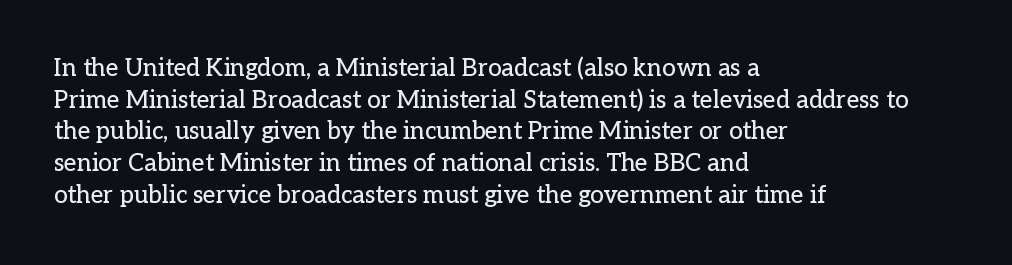
The letterforms sit shoulder to shoulder at normal distance. In terms of leading, this rendering sits right in the middle. The rendering anchors every line to the left-hand side. Style check: upright.
